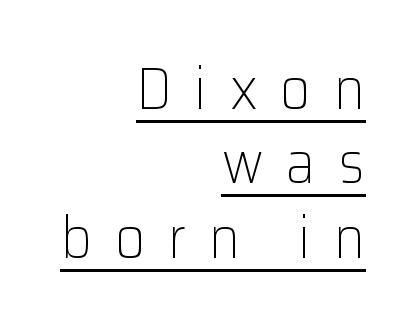
Short note: letters widely spaced. This sample carries an underscore along the baseline area. Each stroke keeps to a modest, everyday thickness or less. The designer left line spacing at the default.
